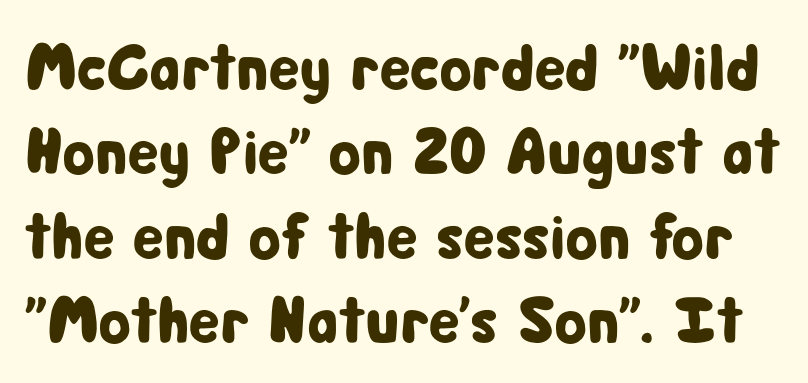
Q: Is the text italic (slanted)? A: No, it is upright.
Q: Is the typeface a serif or a sans-serif typeface? A: Sans-serif.
Q: Is the text underlined? A: No.
Q: Is the spacing between letters normal or unusually wide? A: Normal.
Q: Is the spacing between lines tight, normal or loose? A: Normal.
Q: Width (condensed, normal, or wide)? A: Condensed.
Q: Stroke contrast? A: Low.
Q: x-height? A: Medium.
Q: Monospaced? A: No.
